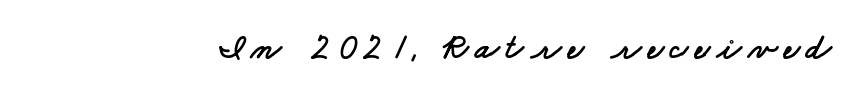
The image shows 35 px wide sans-serif type; set not underlined; low stroke contrast and a small x-height.
